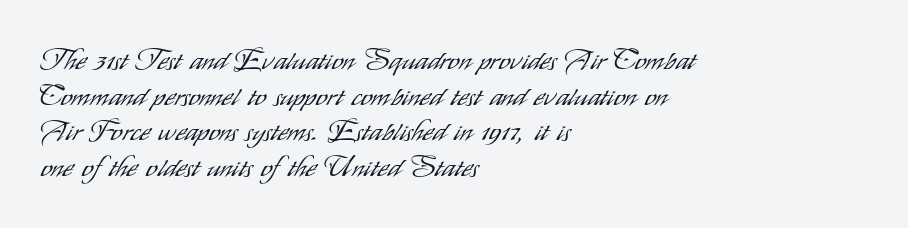
The image shows 29 px light, condensed sans-serif type; set left-aligned, line spacing 1.23x, normal letter spacing, not underlined; low stroke contrast and a small x-height.
